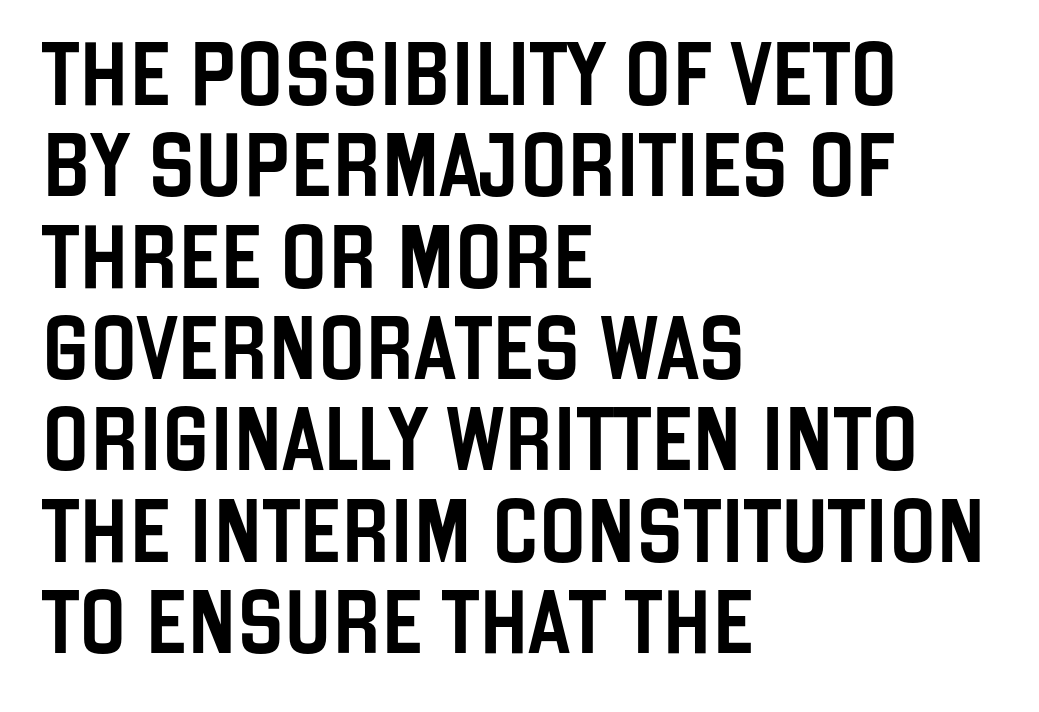
Q: Is the text italic (slanted)? A: No, it is upright.
Q: Is the typeface a serif or a sans-serif typeface? A: Sans-serif.
Q: Is the text underlined? A: No.
Q: How is the paragraph aligned? A: Left-aligned.
Q: Is the spacing between letters normal or unusually wide? A: Normal.
Q: Is the spacing between lines tight, normal or loose? A: Normal.
Q: Width (condensed, normal, or wide)? A: Condensed.
Q: Stroke contrast? A: Low.
Q: x-height? A: Large.
Q: Monospaced? A: No.
